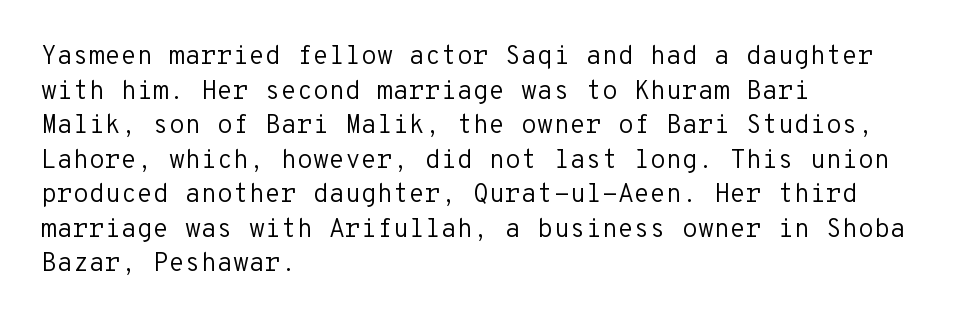
Q: Is the text bold? A: No.
Q: Is the text italic (slanted)? A: No, it is upright.
Q: Is the text underlined? A: No.
Q: How is the paragraph aligned? A: Left-aligned.
Q: Is the spacing between letters normal or unusually wide? A: Normal.
Q: Is the spacing between lines tight, normal or loose? A: Normal.
